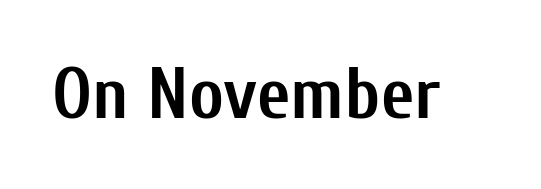
The image shows 73 px semibold, condensed sans-serif type, upright; set normal letter spacing, not underlined; low stroke contrast and a medium x-height.
